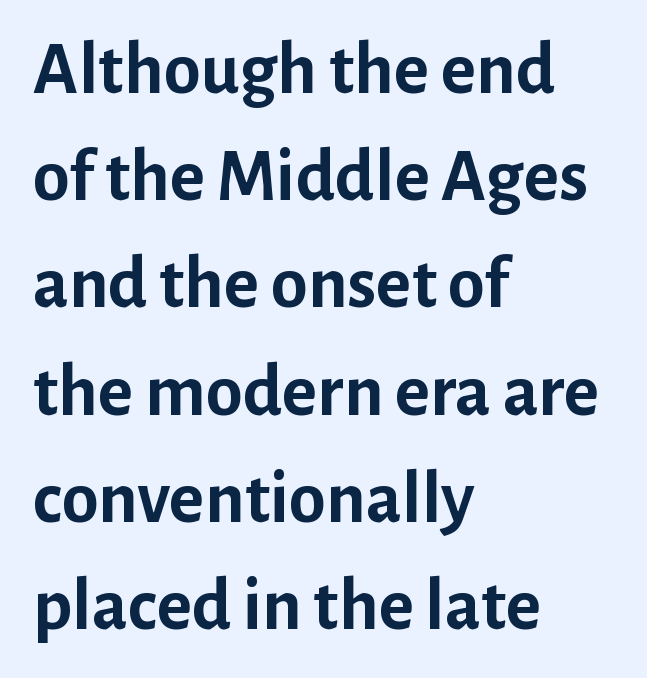
{"serif": "no", "italic": "no", "bold": "yes", "weight": "semibold", "width": "normal", "stroke_contrast": "low", "x_height": "medium", "monospaced": "no", "underline": "no", "align": "left", "line_spacing": "normal", "line_spacing_ratio": 1.43, "letter_spacing": "normal", "letter_spacing_em": 0.0, "glyph_px": 75}
